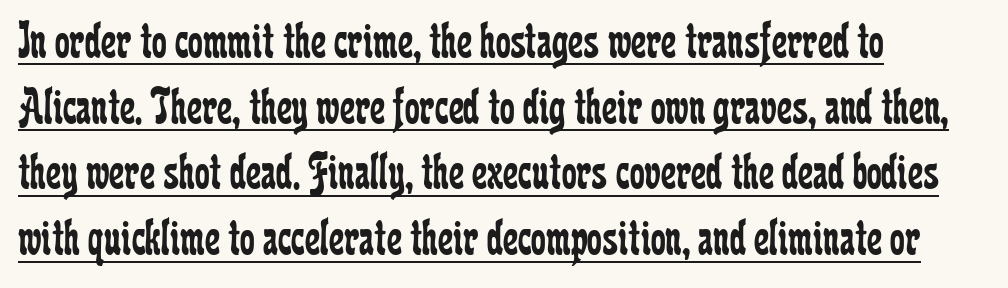
{"serif": "yes", "italic": "no", "bold": "no", "weight": "regular", "width": "condensed", "stroke_contrast": "low", "x_height": "medium", "monospaced": "no", "underline": "yes", "align": "left", "line_spacing_ratio": 1.24, "letter_spacing": "normal", "letter_spacing_em": 0.0, "glyph_px": 53}
